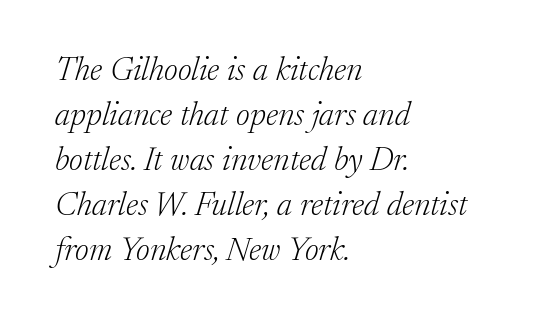
The image shows 33 px light serif type, italic (leaning right); set left-aligned, normal line spacing (1.36x), normal letter spacing, not underlined; low stroke contrast and a medium x-height.
